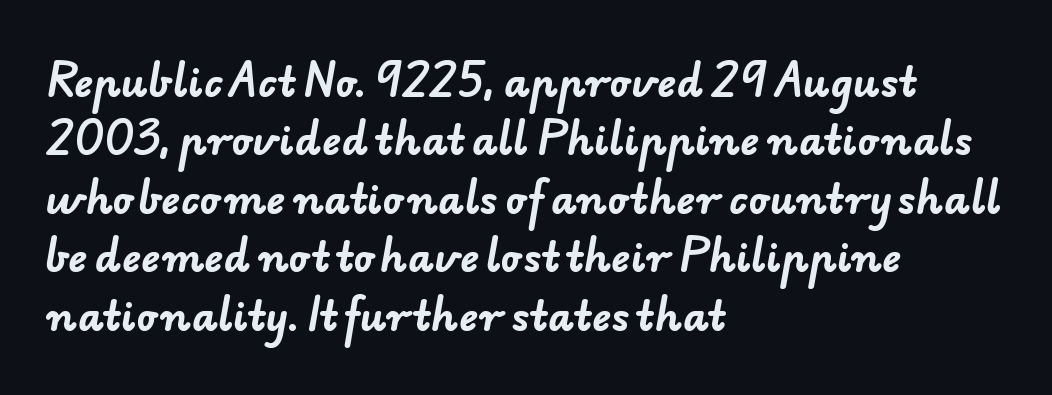
The image shows 40 px bold sans-serif type; set left-aligned, normal line spacing (1.46x), normal letter spacing, not underlined; low stroke contrast and a small x-height.
